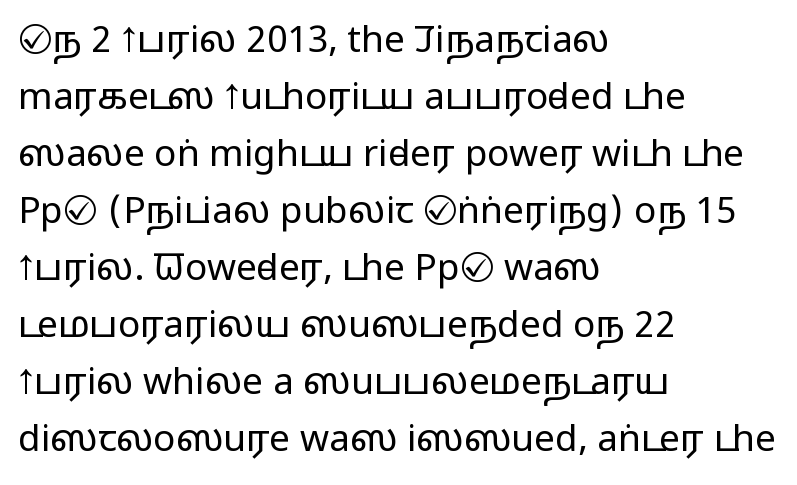
The image shows 37 px regular-weight, wide sans-serif type, upright; set left-aligned, normal line spacing (1.54x), normal letter spacing, not underlined; low stroke contrast and a medium x-height.
